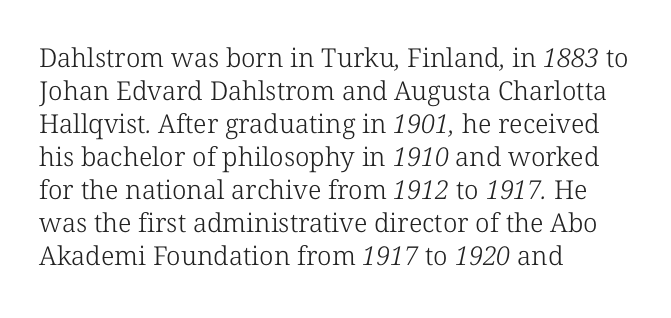
The image shows 26 px text type; set left-aligned, normal line spacing (1.27x), normal letter spacing, not underlined.
